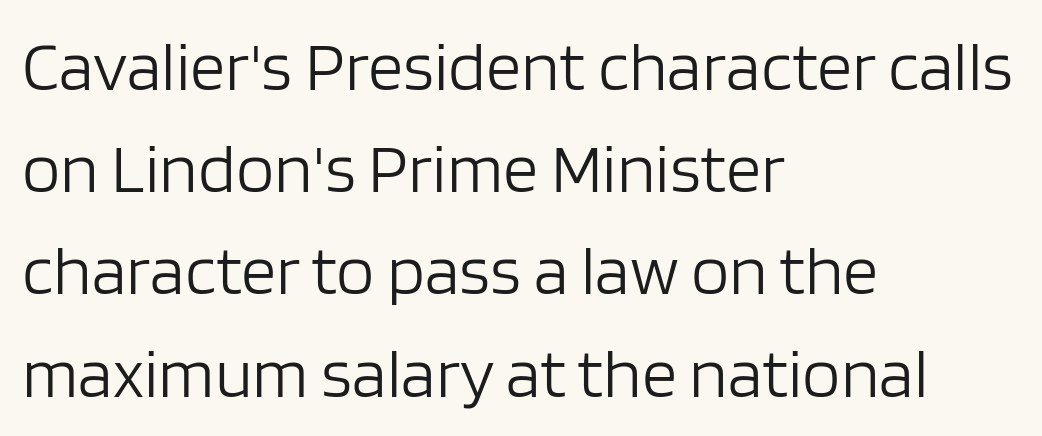
The image shows 70 px light sans-serif type, upright; set left-aligned, normal line spacing (1.46x), normal letter spacing, not underlined; low stroke contrast and a large x-height.
